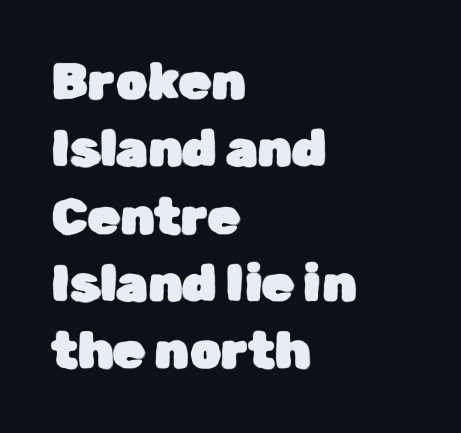
The image shows 51 px sans-serif type, upright; set left-aligned, normal line spacing (1.32x), normal letter spacing, not underlined; low stroke contrast and a medium x-height.
